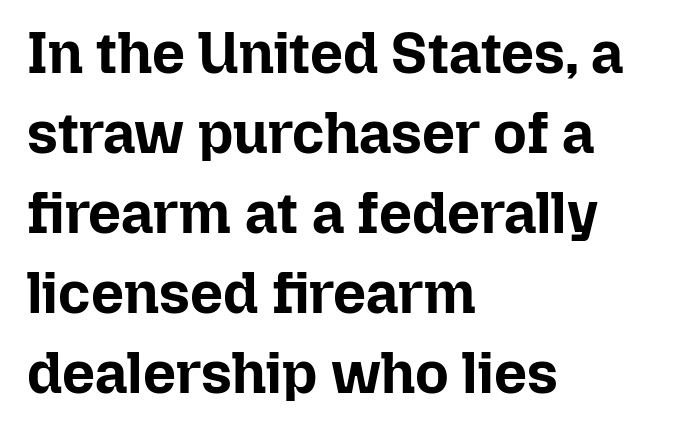
The image shows 58 px bold type, upright; set left-aligned, normal line spacing (1.38x), normal letter spacing, not underlined; low stroke contrast and a medium x-height.
